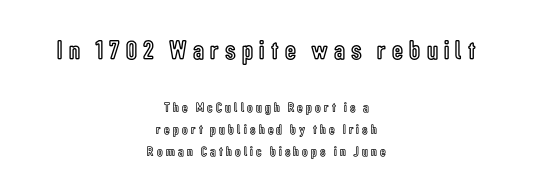
{"italic": "no", "underline": "no", "align": "center", "line_spacing": "normal", "line_spacing_ratio": 1.55, "letter_spacing": "wide", "letter_spacing_em": 0.23, "larger_block": "first", "size_ratio": 1.93, "glyph_px": 27}
